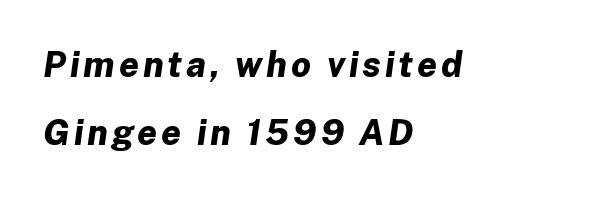
The glyphs have the mass of a bold cut. Widely set lines give the paragraph a tall, airy silhouette. This sample has the flowing, uneven cadence of proportional lettering. Italic? Definitely — the glyphs are oblique. Descenders are the only things crossing below the line. Short and long lines alike share a common starting point at left.
